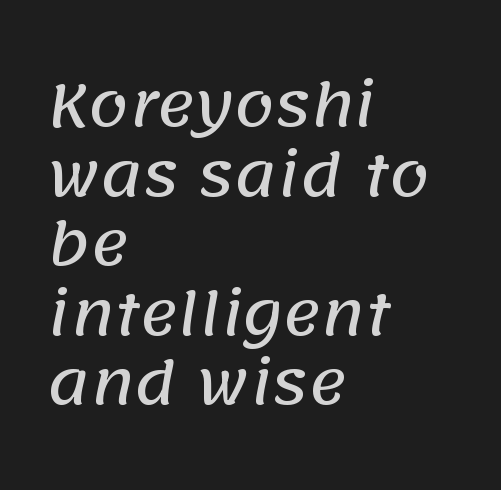
{"serif": "no", "width": "normal", "stroke_contrast": "low", "x_height": "large", "monospaced": "no", "underline": "no", "align": "left", "line_spacing_ratio": 1.2, "letter_spacing": "normal", "letter_spacing_em": 0.0, "glyph_px": 58}
